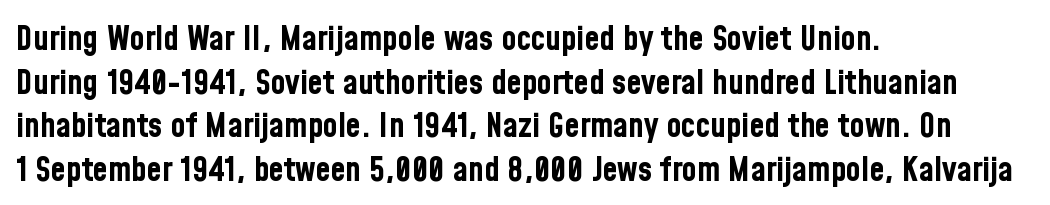
{"serif": "no", "italic": "no", "bold": "yes", "weight": "bold", "width": "condensed", "stroke_contrast": "low", "x_height": "medium", "monospaced": "no", "underline": "no", "align": "left", "line_spacing": "normal", "line_spacing_ratio": 1.28, "letter_spacing": "normal", "letter_spacing_em": 0.0, "glyph_px": 34}
